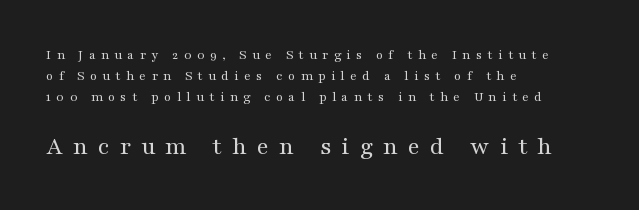
Q: Is the text bold? A: No.
Q: Is the text italic (slanted)? A: No, it is upright.
Q: Is the text underlined? A: No.
Q: How is the paragraph aligned? A: Left-aligned.
Q: Is the spacing between letters normal or unusually wide? A: Unusually wide.
Q: Is the spacing between lines tight, normal or loose? A: Normal.
Q: Which block of text is set in a larger size, the first (top) or the second (bottom)? A: The second (bottom) one.
